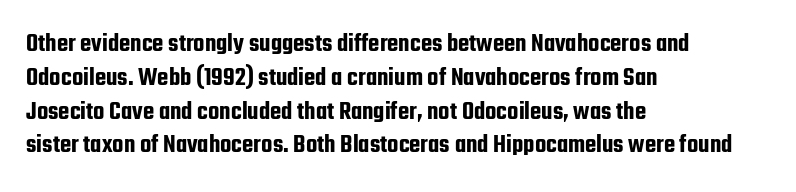
Q: Is the text italic (slanted)? A: No, it is upright.
Q: Is the text underlined? A: No.
Q: How is the paragraph aligned? A: Left-aligned.
Q: Is the spacing between letters normal or unusually wide? A: Normal.
Q: Is the spacing between lines tight, normal or loose? A: Normal.
